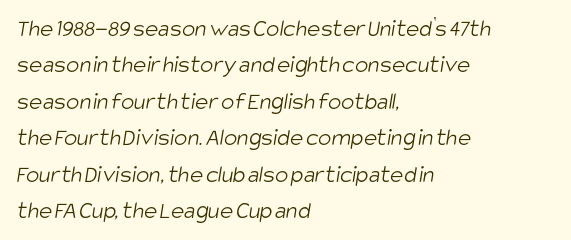
{"bold": "no", "underline": "no", "align": "left", "line_spacing": "normal", "line_spacing_ratio": 1.46, "letter_spacing": "normal", "letter_spacing_em": 0.0, "glyph_px": 25}
